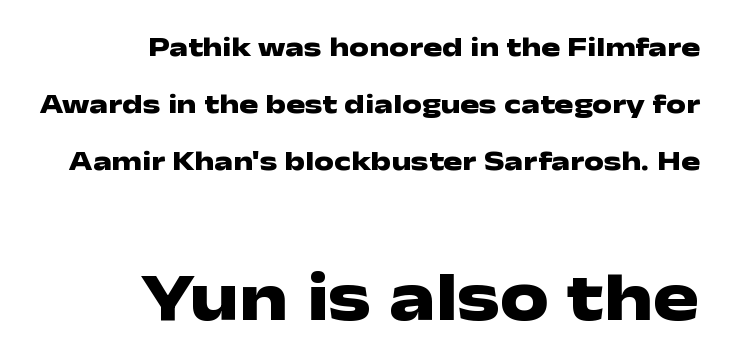
Q: Is the text bold? A: Yes.
Q: Is the text italic (slanted)? A: No, it is upright.
Q: Is the typeface a serif or a sans-serif typeface? A: Sans-serif.
Q: Is the text underlined? A: No.
Q: How is the paragraph aligned? A: Right-aligned.
Q: Is the spacing between letters normal or unusually wide? A: Normal.
Q: Is the spacing between lines tight, normal or loose? A: Loose.
Q: Which block of text is set in a larger size, the first (top) or the second (bottom)? A: The second (bottom) one.
Q: Width (condensed, normal, or wide)? A: Wide.
Q: Stroke contrast? A: Low.
Q: x-height? A: Medium.
Q: Monospaced? A: No.
